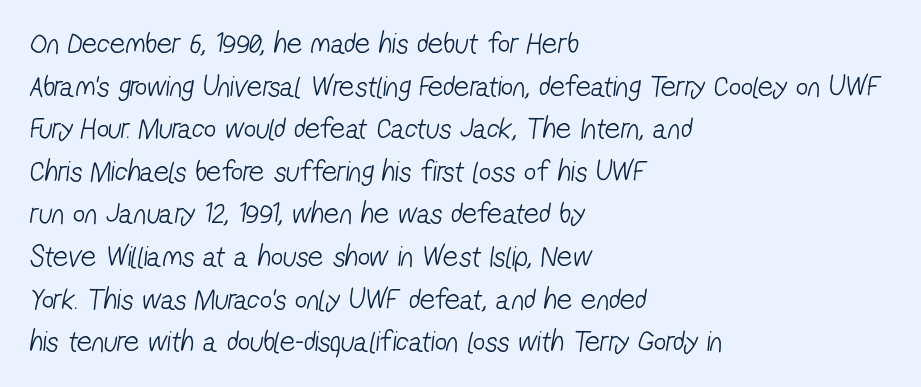
Q: Is the text bold? A: No.
Q: Is the typeface a serif or a sans-serif typeface? A: Sans-serif.
Q: Is the text underlined? A: No.
Q: How is the paragraph aligned? A: Left-aligned.
Q: Is the spacing between letters normal or unusually wide? A: Normal.
Q: Is the spacing between lines tight, normal or loose? A: Normal.
Q: Width (condensed, normal, or wide)? A: Condensed.
Q: Stroke contrast? A: Low.
Q: x-height? A: Medium.
Q: Monospaced? A: No.
